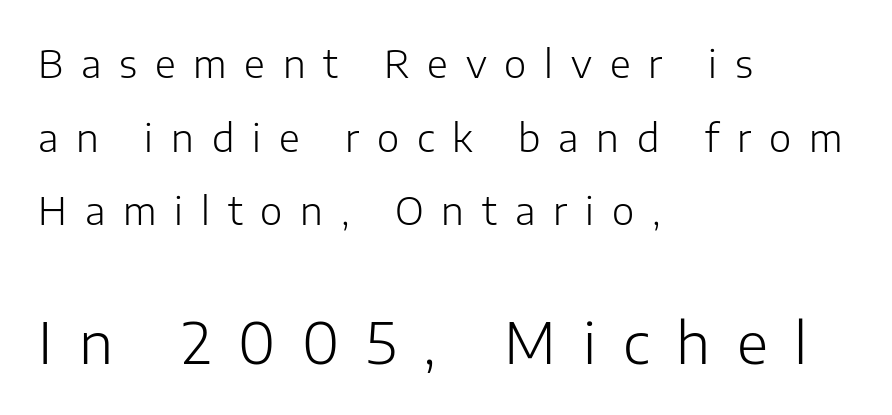
The image shows 57 px light sans-serif type, upright; set left-aligned, loose line spacing (1.94x), unusually wide letter spacing (+0.47 em), not underlined; the second (bottom) block is 1.5x larger; low stroke contrast and a medium x-height.
